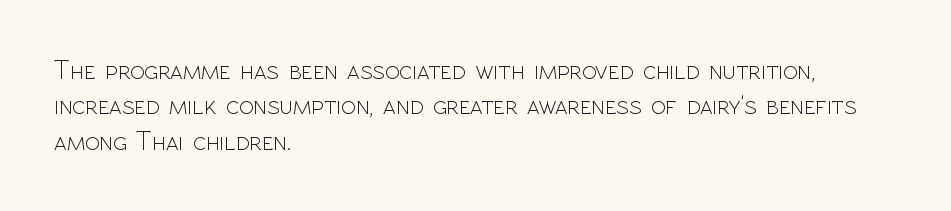
{"italic": "no", "bold": "no", "underline": "no", "align": "left", "line_spacing": "normal", "line_spacing_ratio": 1.31, "letter_spacing": "normal", "letter_spacing_em": 0.0, "glyph_px": 27}
